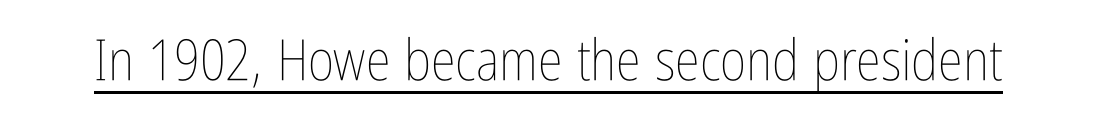
{"italic": "no", "bold": "no", "weight": "thin", "width": "condensed", "stroke_contrast": "low", "x_height": "medium", "monospaced": "no", "underline": "yes", "letter_spacing": "normal", "letter_spacing_em": 0.0, "glyph_px": 57}
